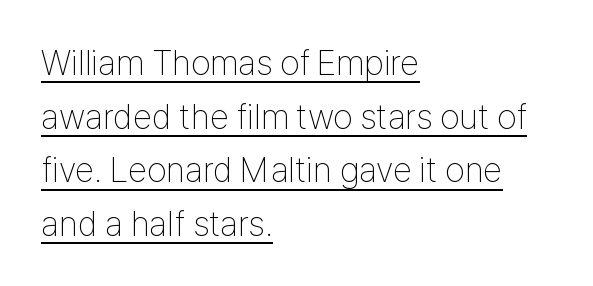
{"serif": "no", "italic": "no", "bold": "no", "weight": "thin", "width": "condensed", "stroke_contrast": "low", "x_height": "medium", "monospaced": "no", "underline": "yes", "align": "left", "line_spacing": "normal", "line_spacing_ratio": 1.53, "letter_spacing": "normal", "letter_spacing_em": 0.0, "glyph_px": 35}
